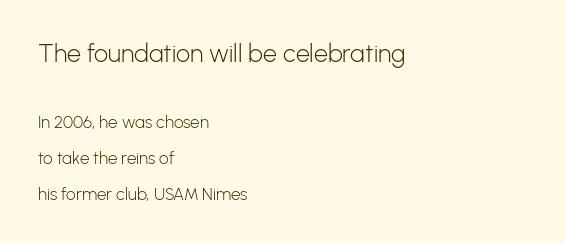
The image shows 25 px text type, upright; set left-aligned, loose line spacing (2.12x), normal letter spacing, not underlined; the first (top) block is 1.47x larger.
